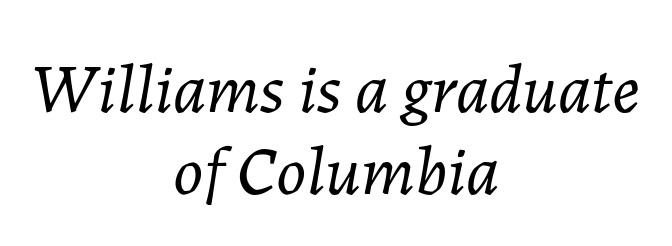
The image shows 70 px light type, italic (leaning right); set centered, line spacing 1.17x, normal letter spacing, not underlined; low stroke contrast and a medium x-height.
